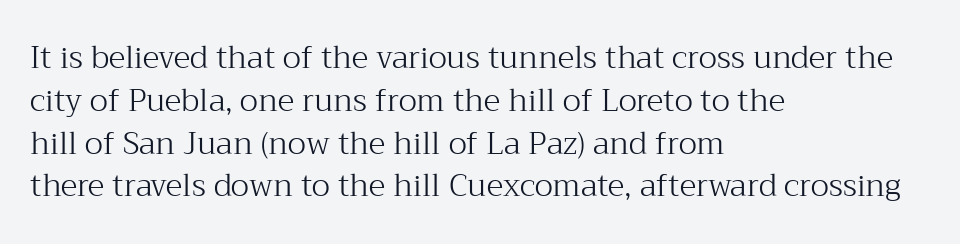
Q: Is the text bold? A: No.
Q: Is the text italic (slanted)? A: No, it is upright.
Q: Is the typeface a serif or a sans-serif typeface? A: Serif.
Q: Is the text underlined? A: No.
Q: How is the paragraph aligned? A: Left-aligned.
Q: Is the spacing between letters normal or unusually wide? A: Normal.
Q: Is the spacing between lines tight, normal or loose? A: Normal.
Q: Width (condensed, normal, or wide)? A: Normal.
Q: Stroke contrast? A: Medium.
Q: x-height? A: Medium.
Q: Monospaced? A: No.
